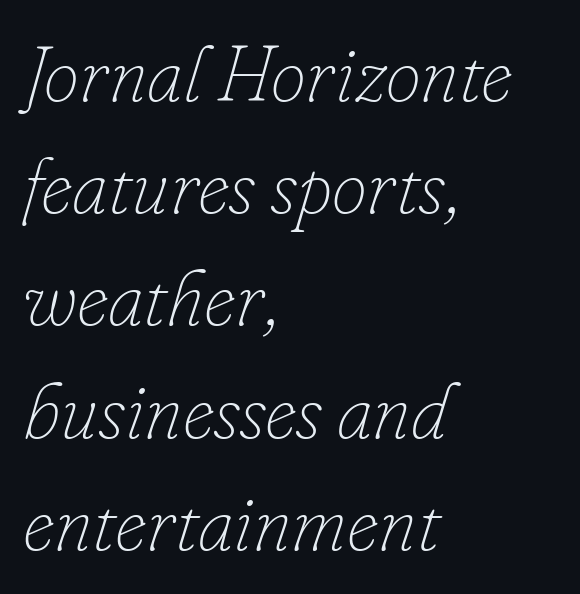
Visually the block forms a straight wall on the left and a jagged coastline on the right. Looking at the ascenders, they clearly lean. Check under the words: just untouched page. Character widths vary here, with narrow letters taking less room than wide ones. Weight class: somewhere from thin through regular.
